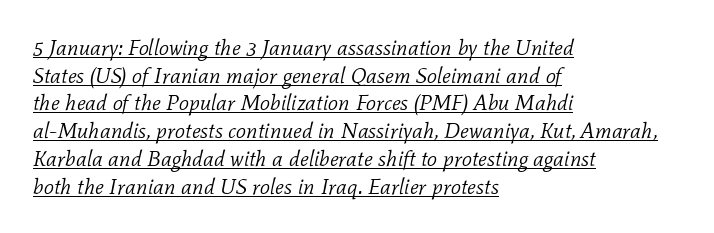
{"italic": "yes", "lean": "right", "slant_degrees": 11, "bold": "no", "underline": "yes", "align": "left", "line_spacing": "normal", "line_spacing_ratio": 1.26, "letter_spacing": "normal", "letter_spacing_em": 0.0, "glyph_px": 22}
